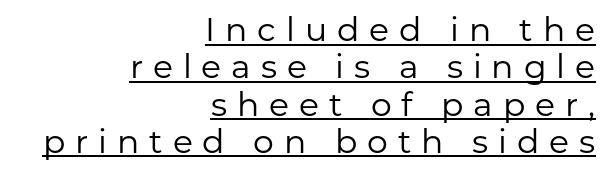
In terms of letterform style, serifs are entirely absent. The text block is weighted toward the right margin, trailing off unevenly leftward. Weight: regular or lighter. The line-height multiplier appears low, near solid setting. The type sits square on the baseline with zero lean. Do the characters align in a grid? No, the font is proportional.
